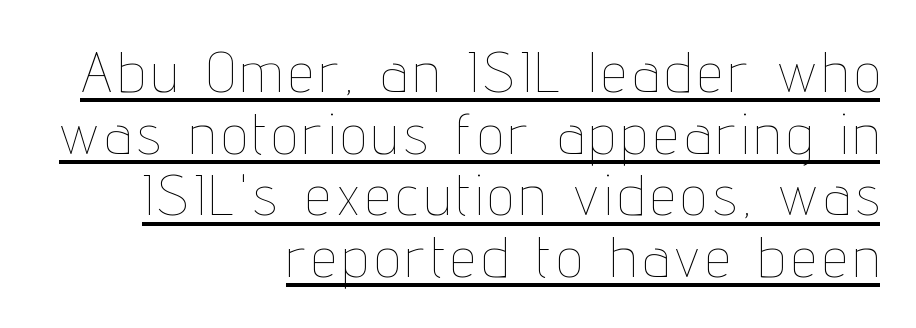
Q: Is the text bold? A: No.
Q: Is the text italic (slanted)? A: No, it is upright.
Q: Is the text underlined? A: Yes.
Q: How is the paragraph aligned? A: Right-aligned.
Q: Is the spacing between lines tight, normal or loose? A: Tight.
Q: Width (condensed, normal, or wide)? A: Condensed.
Q: Stroke contrast? A: Low.
Q: x-height? A: Medium.
Q: Monospaced? A: No.
